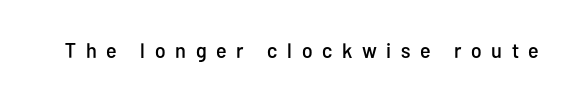
The image shows 21 px text type, upright; set unusually wide letter spacing (+0.46 em), not underlined.
